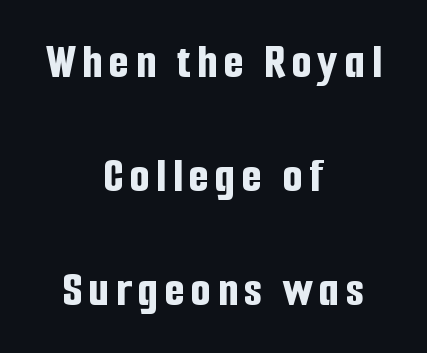
{"serif": "no", "italic": "no", "bold": "yes", "weight": "bold", "width": "condensed", "stroke_contrast": "low", "x_height": "medium", "monospaced": "no", "underline": "no", "align": "center", "line_spacing": "loose", "line_spacing_ratio": 2.24, "glyph_px": 51}
